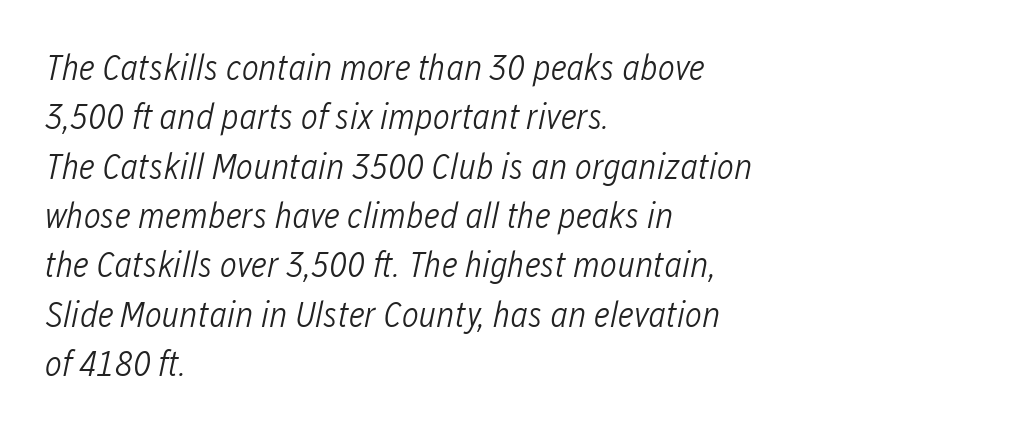
{"italic": "yes", "lean": "right", "slant_degrees": 12, "bold": "no", "weight": "light", "width": "condensed", "stroke_contrast": "low", "x_height": "medium", "monospaced": "no", "underline": "no", "align": "left", "line_spacing": "normal", "line_spacing_ratio": 1.37, "letter_spacing": "normal", "letter_spacing_em": 0.0, "glyph_px": 36}
